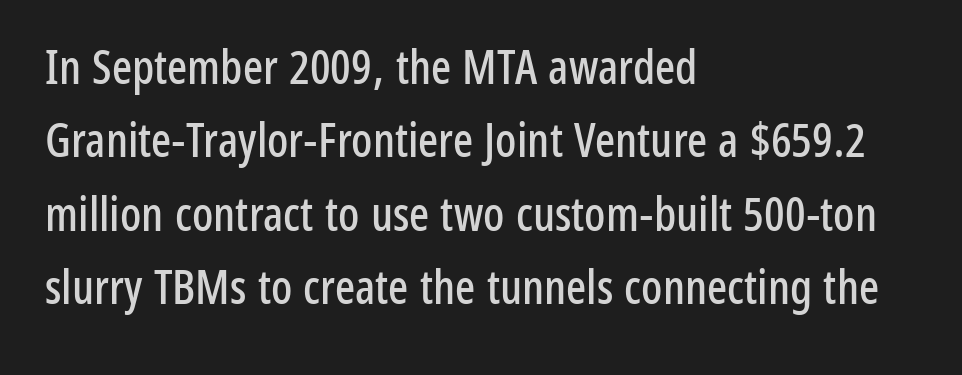
The image shows 47 px condensed sans-serif type, upright; set left-aligned, normal line spacing (1.56x), normal letter spacing, not underlined; low stroke contrast and a medium x-height.
